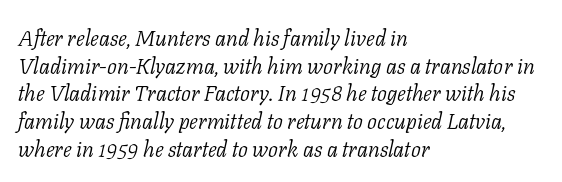
A classic flush-left, rag-right setting is used for this passage. Is the type slanted? Yes — the strokes lean at a clear angle. Baseline-to-baseline distance is the conventional proportion of letter height. This sample uses plain, unmodified letter spacing. The space beneath each line is pristine and unruled.
